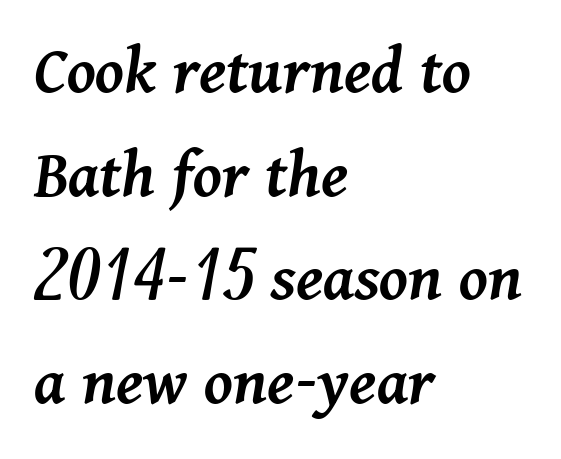
The image shows 70 px semibold type, italic (leaning right); set left-aligned, normal line spacing (1.48x), normal letter spacing, not underlined; medium stroke contrast and a medium x-height.
